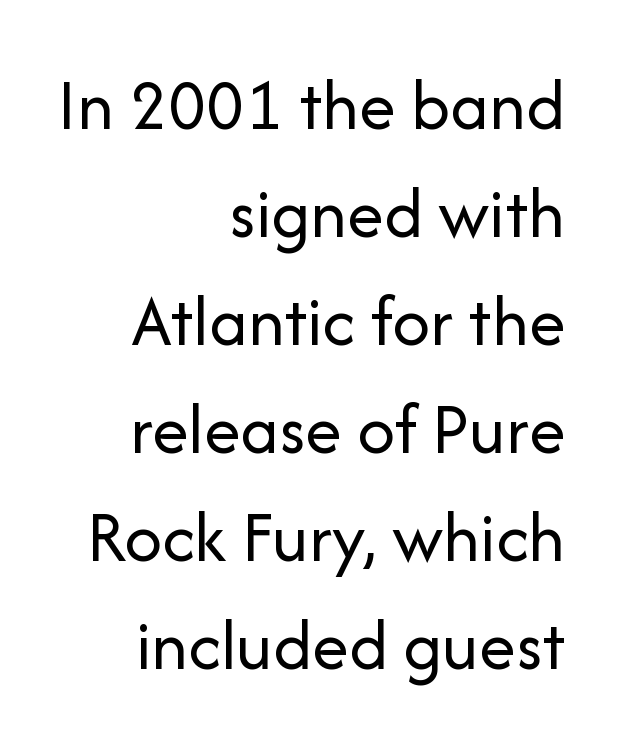
Q: Is the text bold? A: No.
Q: Is the text italic (slanted)? A: No, it is upright.
Q: Is the typeface a serif or a sans-serif typeface? A: Sans-serif.
Q: Is the text underlined? A: No.
Q: How is the paragraph aligned? A: Right-aligned.
Q: Is the spacing between letters normal or unusually wide? A: Normal.
Q: Is the spacing between lines tight, normal or loose? A: Normal.
Q: Width (condensed, normal, or wide)? A: Normal.
Q: Stroke contrast? A: Low.
Q: x-height? A: Medium.
Q: Monospaced? A: No.
